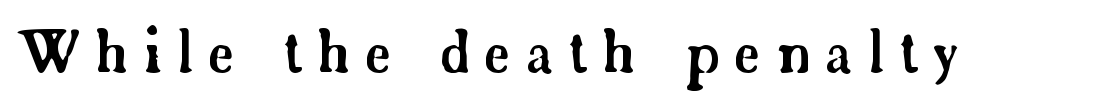
The image shows 56 px serif type, upright; set unusually wide letter spacing (+0.28 em), not underlined; low stroke contrast and a small x-height.
